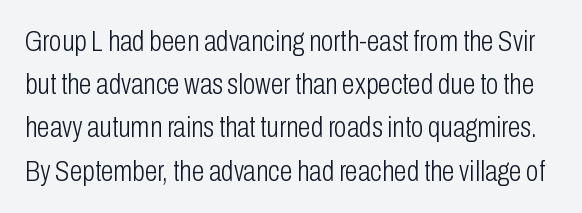
Q: Is the text bold? A: No.
Q: Is the text italic (slanted)? A: No, it is upright.
Q: Is the typeface a serif or a sans-serif typeface? A: Sans-serif.
Q: Is the text underlined? A: No.
Q: Is the spacing between letters normal or unusually wide? A: Normal.
Q: Is the spacing between lines tight, normal or loose? A: Normal.
Q: Width (condensed, normal, or wide)? A: Condensed.
Q: Stroke contrast? A: Low.
Q: x-height? A: Medium.
Q: Monospaced? A: No.
